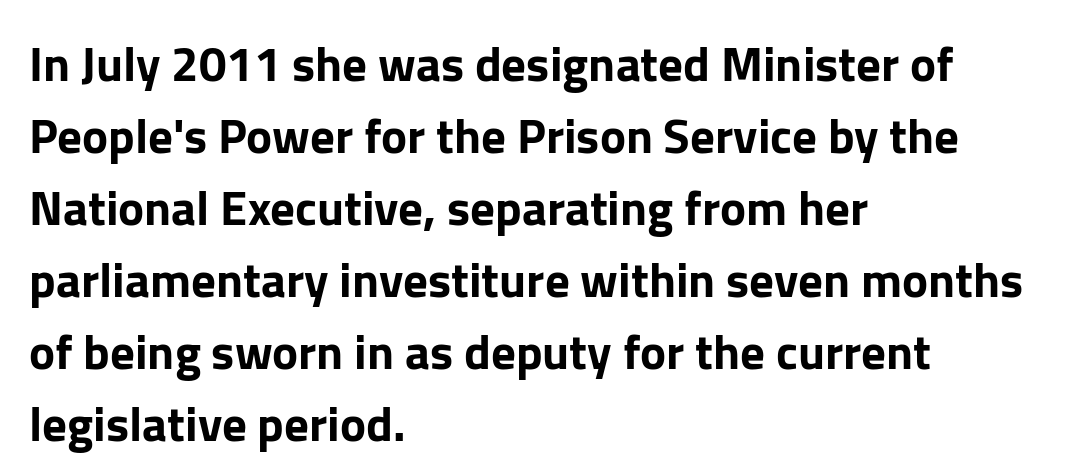
{"serif": "no", "italic": "no", "width": "normal", "stroke_contrast": "low", "x_height": "medium", "monospaced": "no", "underline": "no", "align": "left", "line_spacing": "normal", "line_spacing_ratio": 1.47, "letter_spacing": "normal", "letter_spacing_em": 0.0, "glyph_px": 49}
